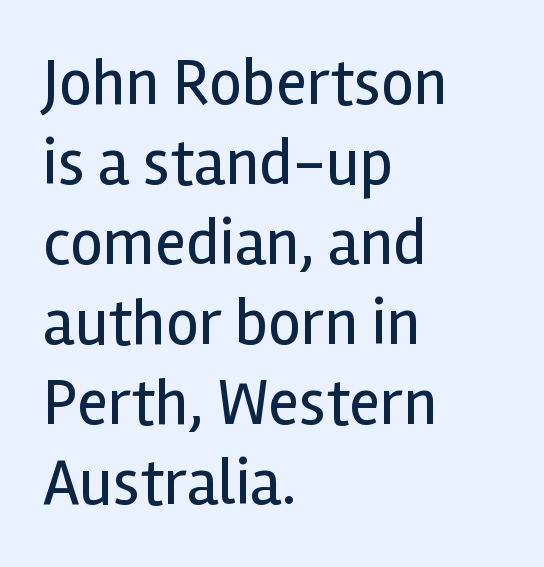
Q: Is the text bold? A: No.
Q: Is the text italic (slanted)? A: No, it is upright.
Q: Is the typeface a serif or a sans-serif typeface? A: Sans-serif.
Q: Is the text underlined? A: No.
Q: How is the paragraph aligned? A: Left-aligned.
Q: Is the spacing between letters normal or unusually wide? A: Normal.
Q: Width (condensed, normal, or wide)? A: Normal.
Q: x-height? A: Medium.
Q: Monospaced? A: No.
